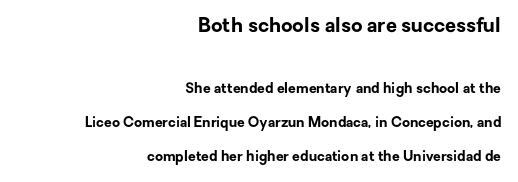
The image shows 20 px bold type, upright; set right-aligned, loose line spacing (2.43x), normal letter spacing, not underlined; the first (top) block is 1.43x larger.
